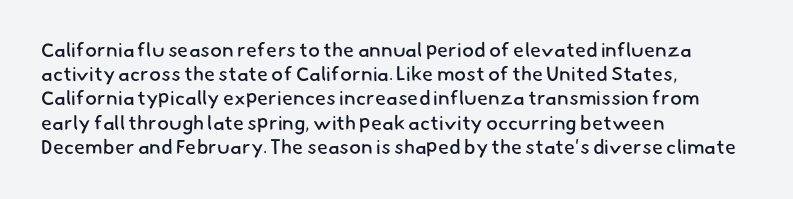
{"bold": "no", "underline": "no", "align": "left", "line_spacing_ratio": 1.21, "letter_spacing": "normal", "letter_spacing_em": 0.0, "glyph_px": 20}
